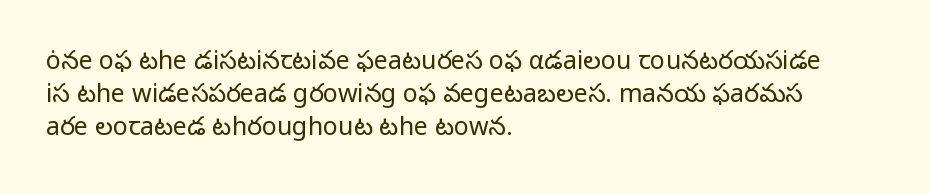
{"italic": "no", "bold": "no", "underline": "no", "align": "left", "line_spacing": "normal", "line_spacing_ratio": 1.33, "letter_spacing": "normal", "letter_spacing_em": 0.0, "glyph_px": 25}
